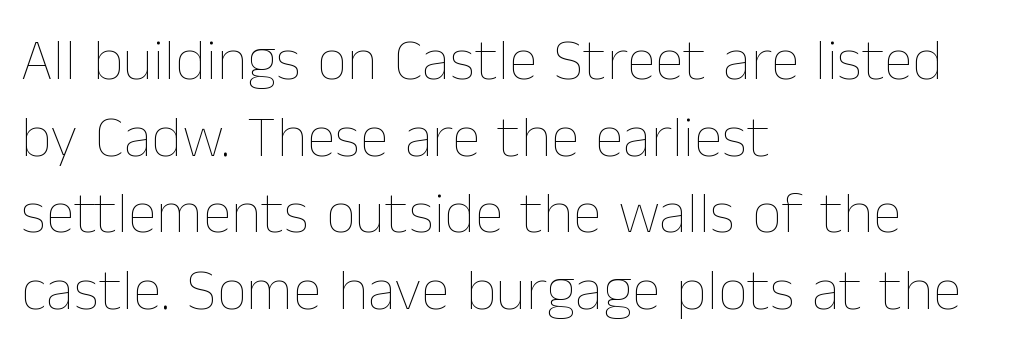
{"italic": "no", "bold": "no", "weight": "thin", "width": "normal", "stroke_contrast": "low", "x_height": "medium", "monospaced": "no", "underline": "no", "align": "left", "line_spacing": "normal", "line_spacing_ratio": 1.3, "letter_spacing": "normal", "letter_spacing_em": 0.0, "glyph_px": 59}
